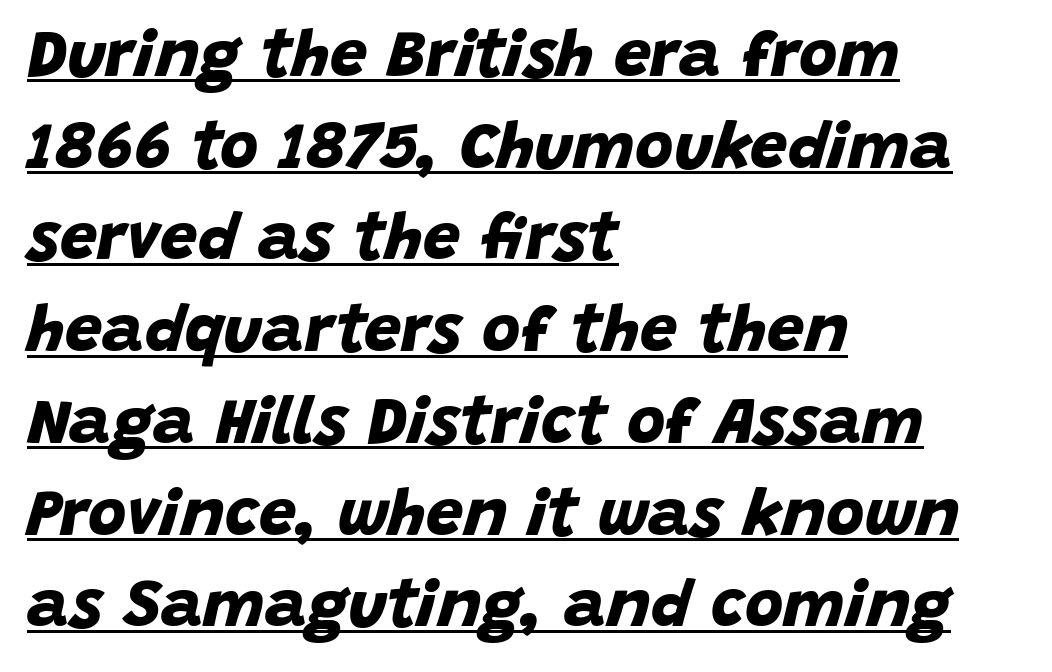
Compared with a centered layout, this one pins lines to the left instead. Characters follow at the spacing the type designer built in. Set as a true bold cut, around the 700 mark. Letterform terminals end flat and unadorned throughout the passage. Honestly, the underline is the first thing you notice here. Reading down the column, the eye jumps a familiar distance to each next line.
